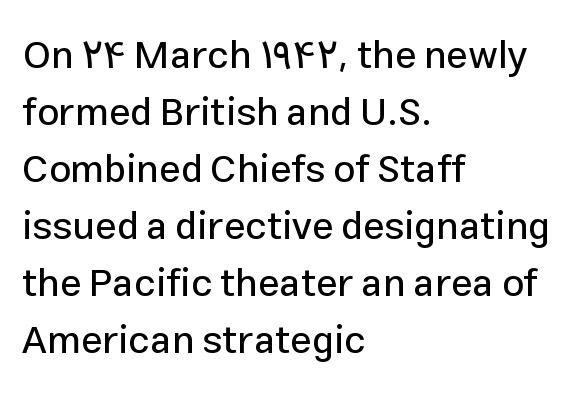
Q: Is the text italic (slanted)? A: No, it is upright.
Q: Is the typeface a serif or a sans-serif typeface? A: Sans-serif.
Q: Is the text underlined? A: No.
Q: How is the paragraph aligned? A: Left-aligned.
Q: Is the spacing between letters normal or unusually wide? A: Normal.
Q: Is the spacing between lines tight, normal or loose? A: Normal.
Q: Width (condensed, normal, or wide)? A: Normal.
Q: Stroke contrast? A: Low.
Q: x-height? A: Medium.
Q: Monospaced? A: No.
